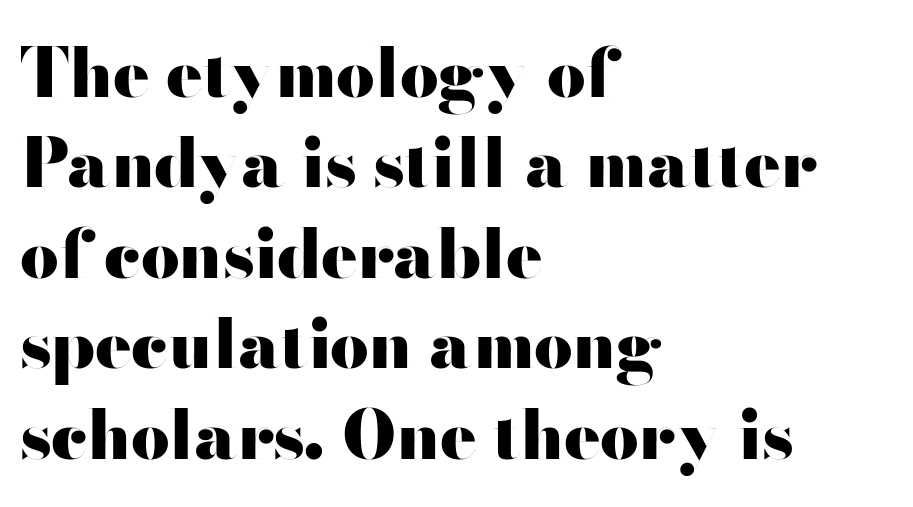
The image shows 68 px heavy, wide type, upright; set left-aligned, normal line spacing (1.33x), normal letter spacing, not underlined; high stroke contrast and a small x-height.
